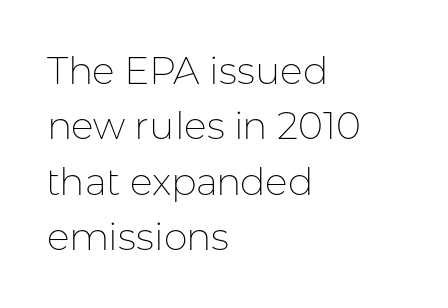
{"serif": "no", "italic": "no", "bold": "no", "weight": "thin", "width": "normal", "stroke_contrast": "low", "x_height": "medium", "monospaced": "no", "underline": "no", "align": "left", "line_spacing": "normal", "line_spacing_ratio": 1.46, "letter_spacing": "normal", "letter_spacing_em": 0.0, "glyph_px": 38}
